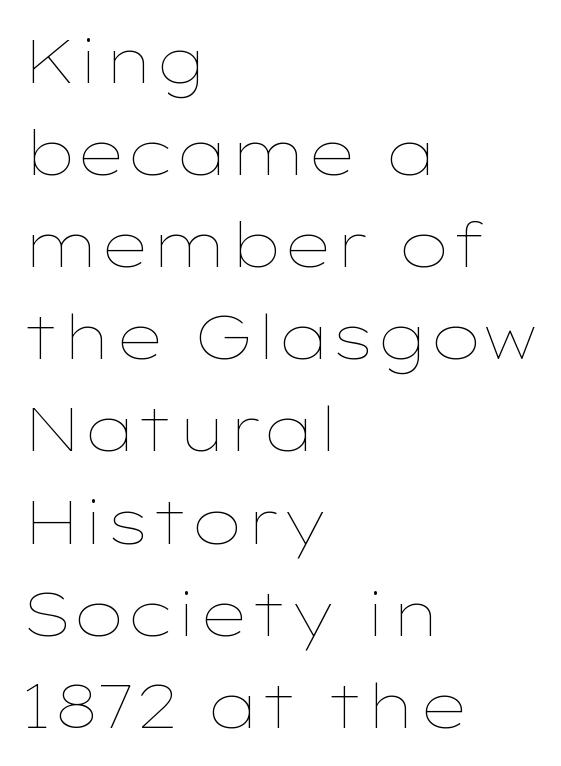
Q: Is the text bold? A: No.
Q: Is the text italic (slanted)? A: No, it is upright.
Q: Is the text underlined? A: No.
Q: How is the paragraph aligned? A: Left-aligned.
Q: Is the spacing between letters normal or unusually wide? A: Normal.
Q: Is the spacing between lines tight, normal or loose? A: Normal.
Q: Width (condensed, normal, or wide)? A: Wide.
Q: Stroke contrast? A: Low.
Q: x-height? A: Medium.
Q: Monospaced? A: No.
